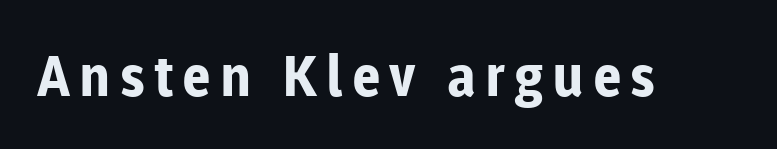
Just letters on the line, the space beneath them empty. Typographically, this falls in the sans-serif category. Style check: upright. Looks like regular typesetting: each glyph gets only the width it needs. These lines carry a lot of weight — the face is fully bold.
